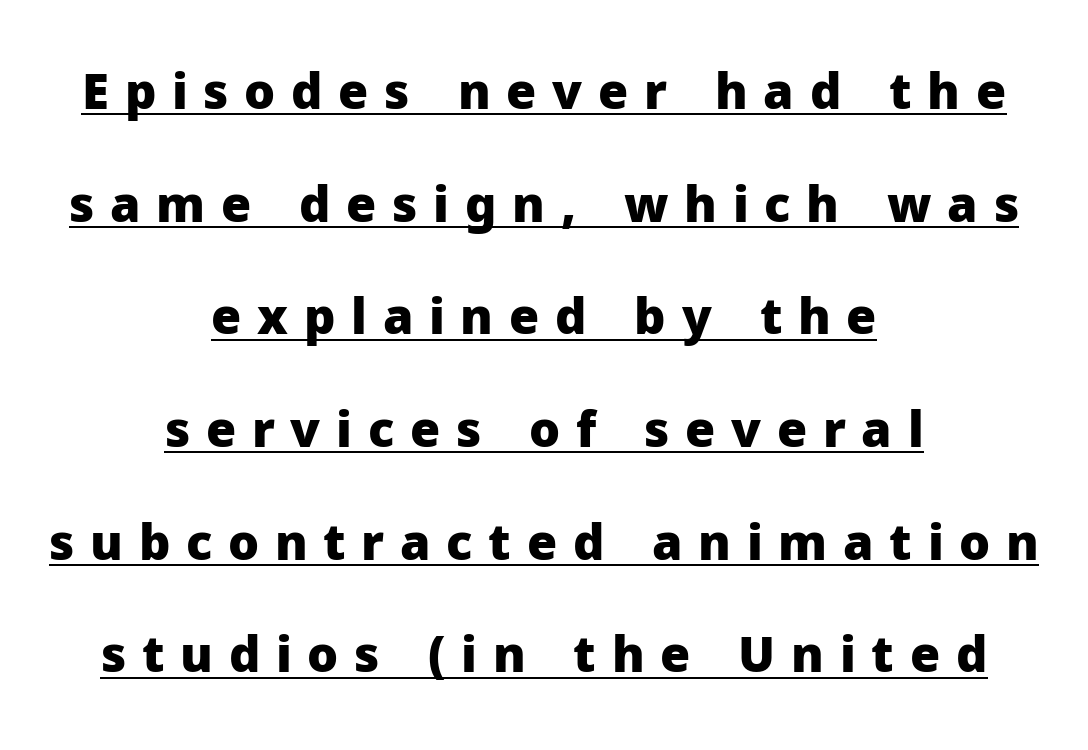
{"serif": "no", "italic": "no", "bold": "yes", "weight": "heavy", "width": "normal", "stroke_contrast": "low", "x_height": "medium", "monospaced": "no", "underline": "yes", "align": "center", "line_spacing": "loose", "line_spacing_ratio": 2.3, "letter_spacing": "wide", "letter_spacing_em": 0.32, "glyph_px": 49}
